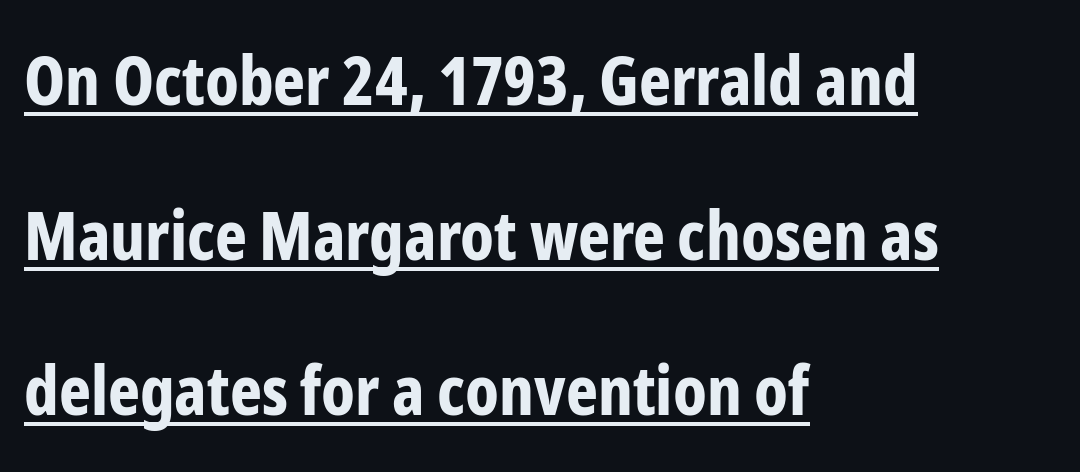
The image shows 68 px bold, condensed sans-serif type, upright; set left-aligned, loose line spacing (2.28x), normal letter spacing, underlined; low stroke contrast and a medium x-height.
